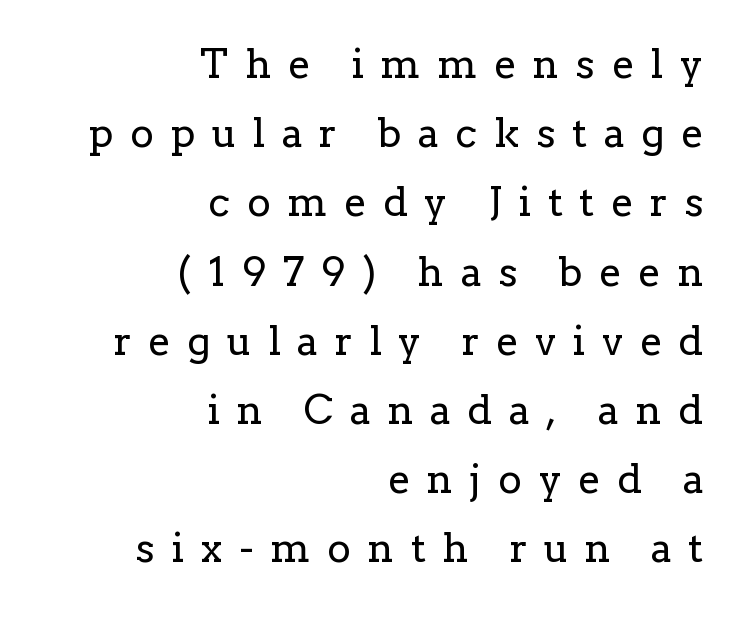
Q: Is the text bold? A: No.
Q: Is the text italic (slanted)? A: No, it is upright.
Q: Is the typeface a serif or a sans-serif typeface? A: Serif.
Q: Is the text underlined? A: No.
Q: How is the paragraph aligned? A: Right-aligned.
Q: Is the spacing between letters normal or unusually wide? A: Unusually wide.
Q: Width (condensed, normal, or wide)? A: Normal.
Q: Stroke contrast? A: Low.
Q: x-height? A: Medium.
Q: Monospaced? A: No.
